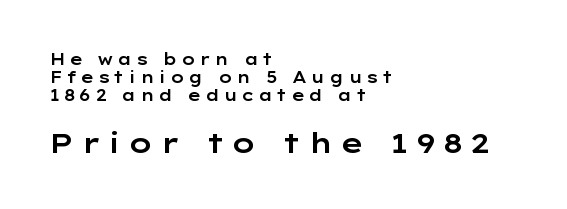
Here the designer chose a conventional face with non-uniform glyph widths. The paragraph has a hard left edge and a soft right edge. Lines of text with bare space underneath. The passage shown begins with its smaller block and ends with its larger one.
